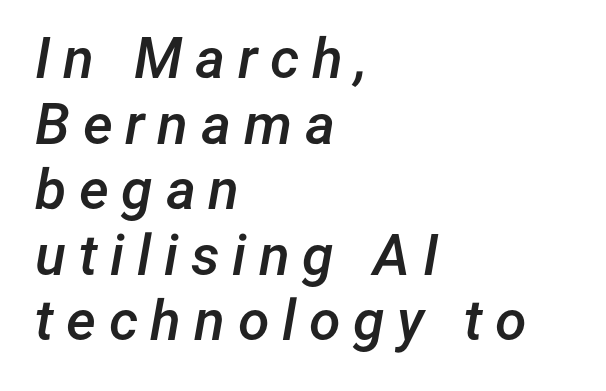
Q: Is the text bold? A: Semi-bold.
Q: Is the text italic (slanted)? A: Yes, it leans right by about 12 degrees.
Q: Is the text underlined? A: No.
Q: How is the paragraph aligned? A: Left-aligned.
Q: Is the spacing between letters normal or unusually wide? A: Unusually wide.
Q: Is the spacing between lines tight, normal or loose? A: Tight.
Q: Width (condensed, normal, or wide)? A: Normal.
Q: Stroke contrast? A: Low.
Q: x-height? A: Medium.
Q: Monospaced? A: No.
